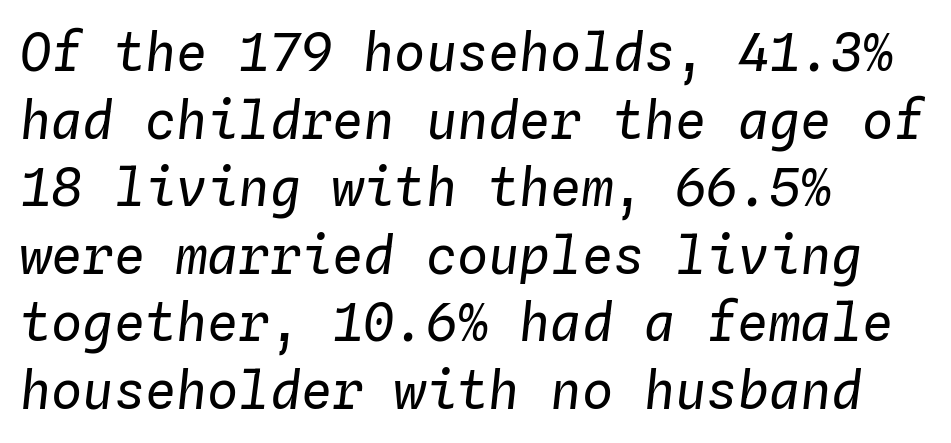
{"italic": "yes", "lean": "right", "slant_degrees": 4, "bold": "no", "weight": "regular", "width": "normal", "stroke_contrast": "low", "x_height": "medium", "monospaced": "yes", "underline": "no", "align": "left", "line_spacing": "normal", "line_spacing_ratio": 1.3, "letter_spacing": "normal", "letter_spacing_em": 0.0, "glyph_px": 52}
